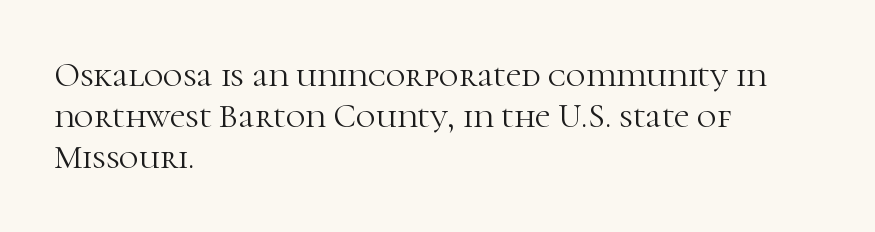
The image shows 34 px light serif type, upright; set left-aligned, line spacing 1.2x, normal letter spacing, not underlined; high stroke contrast and a medium x-height.
